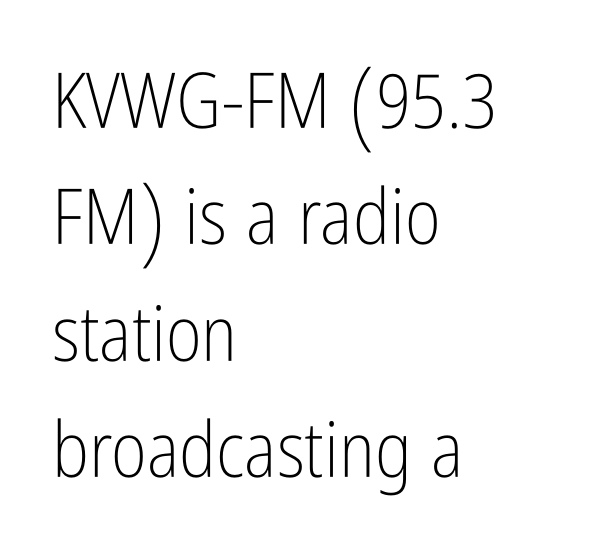
{"serif": "no", "italic": "no", "bold": "no", "weight": "light", "width": "condensed", "stroke_contrast": "low", "x_height": "medium", "monospaced": "no", "underline": "no", "align": "left", "line_spacing": "normal", "line_spacing_ratio": 1.51, "letter_spacing": "normal", "letter_spacing_em": 0.0, "glyph_px": 77}
